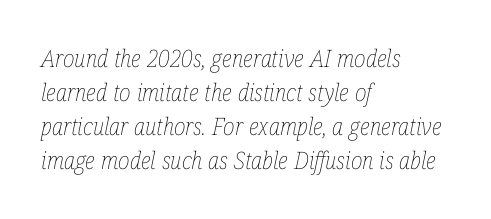
These lines stack with their left ends in a neat column. Default kerning and tracking; the words read as compact shapes. The space between consecutive lines is moderate. Underline: absent. The passage shown is not bold in any degree. Rendered with sloped, italic letterforms.
